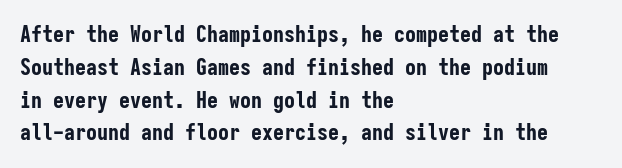
Nobody touched the tracking dial on this one. Alignment: flush left. Tall strokes in this sample are plumb rather than angled. Weight: bold.
